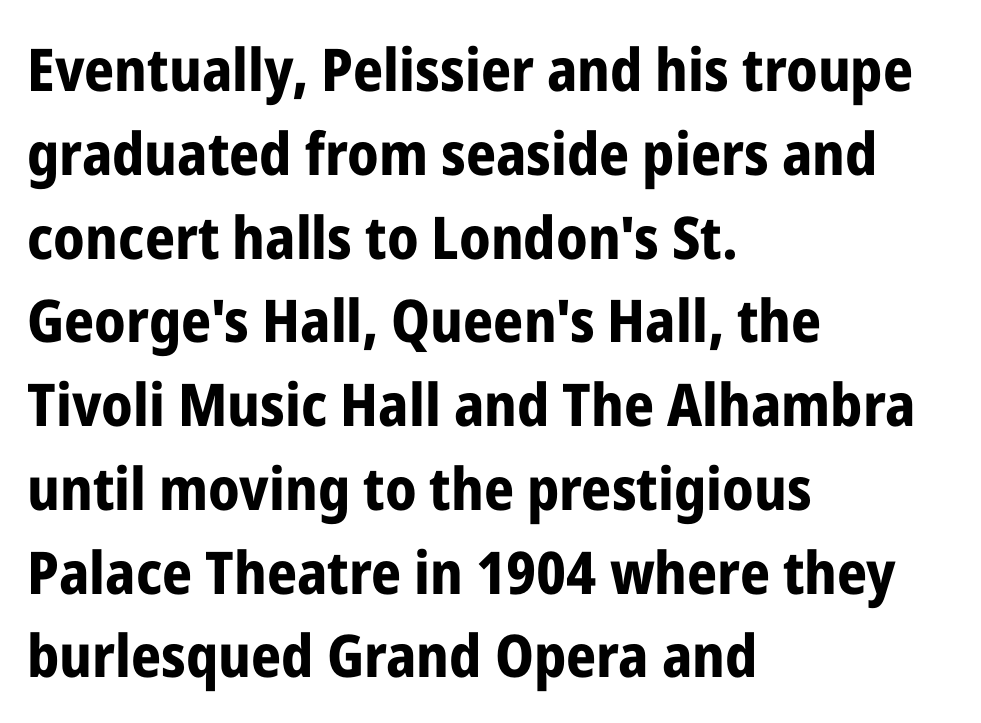
{"serif": "no", "italic": "no", "bold": "yes", "weight": "bold", "width": "condensed", "stroke_contrast": "low", "x_height": "medium", "monospaced": "no", "underline": "no", "align": "left", "line_spacing": "normal", "line_spacing_ratio": 1.42, "letter_spacing": "normal", "letter_spacing_em": 0.0, "glyph_px": 59}
